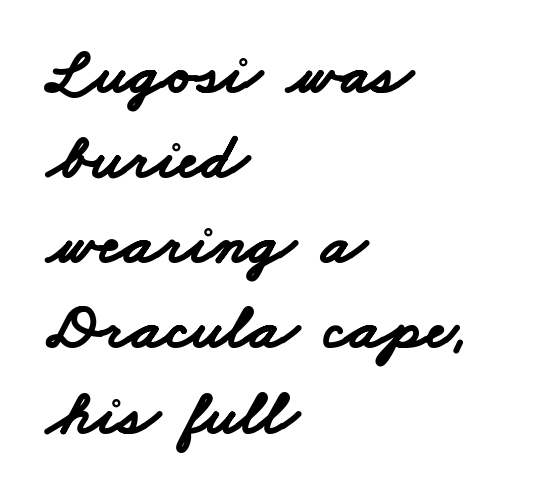
Q: Is the text bold? A: Yes.
Q: Is the typeface a serif or a sans-serif typeface? A: Sans-serif.
Q: Is the text underlined? A: No.
Q: How is the paragraph aligned? A: Left-aligned.
Q: Is the spacing between letters normal or unusually wide? A: Normal.
Q: Is the spacing between lines tight, normal or loose? A: Normal.
Q: Width (condensed, normal, or wide)? A: Wide.
Q: Stroke contrast? A: Low.
Q: x-height? A: Small.
Q: Monospaced? A: No.
